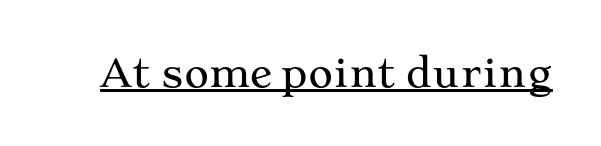
The typography opts for an upright posture over an oblique one. The horizontal fit of the characters is conventional and even. The face used here is proportionally spaced, like ordinary book or web type. Examine the stroke ends and you'll spot serifs.
